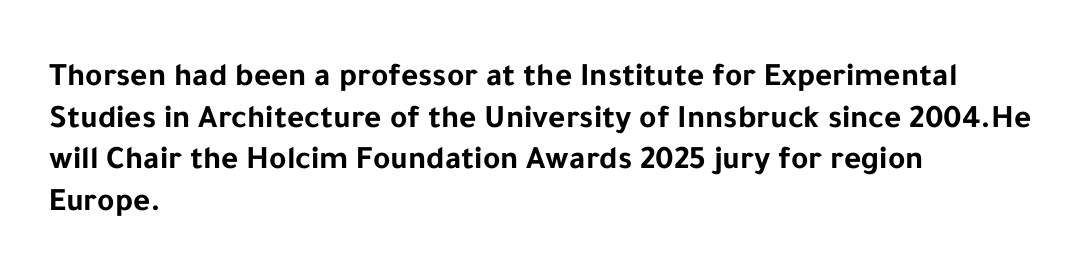
{"serif": "no", "italic": "no", "bold": "yes", "weight": "bold", "width": "normal", "stroke_contrast": "low", "x_height": "medium", "monospaced": "no", "underline": "no", "align": "left", "line_spacing": "normal", "line_spacing_ratio": 1.26, "letter_spacing": "normal", "letter_spacing_em": 0.0, "glyph_px": 33}
